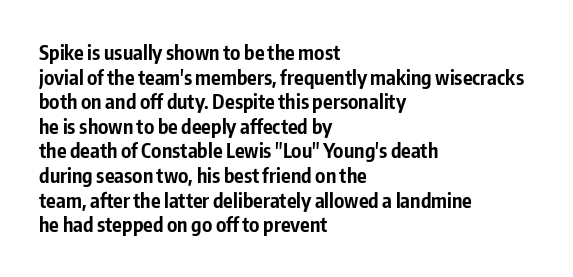
{"italic": "no", "bold": "yes", "underline": "no", "align": "left", "line_spacing_ratio": 1.23, "letter_spacing": "normal", "letter_spacing_em": 0.0, "glyph_px": 20}
